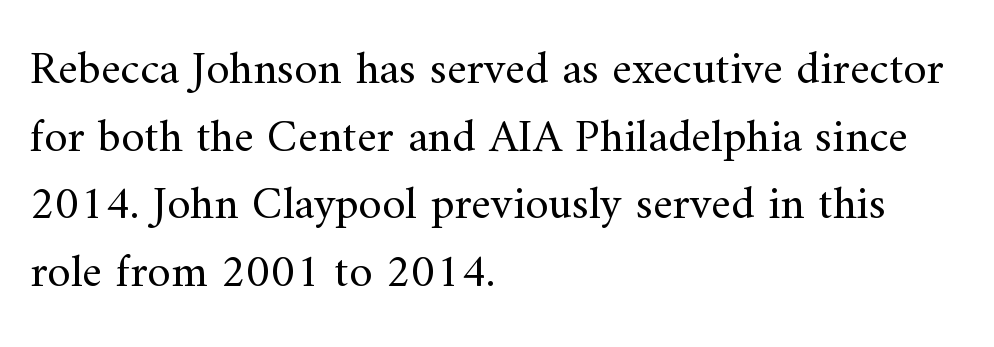
The image shows 47 px regular-weight serif type, upright; set left-aligned, normal line spacing (1.44x), normal letter spacing, not underlined; medium stroke contrast and a small x-height.
